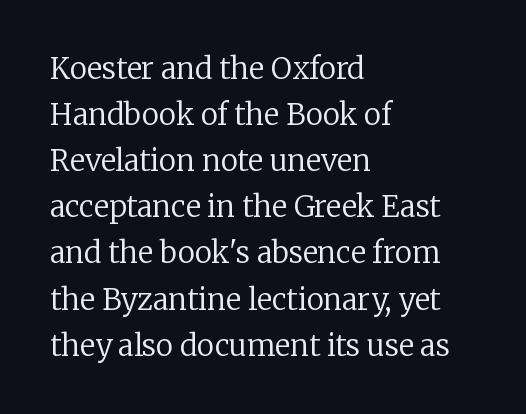
Q: Is the text bold? A: No.
Q: Is the text italic (slanted)? A: No, it is upright.
Q: Is the typeface a serif or a sans-serif typeface? A: Serif.
Q: Is the text underlined? A: No.
Q: How is the paragraph aligned? A: Left-aligned.
Q: Is the spacing between letters normal or unusually wide? A: Normal.
Q: Is the spacing between lines tight, normal or loose? A: Normal.
Q: Width (condensed, normal, or wide)? A: Normal.
Q: Stroke contrast? A: Low.
Q: x-height? A: Medium.
Q: Monospaced? A: No.
